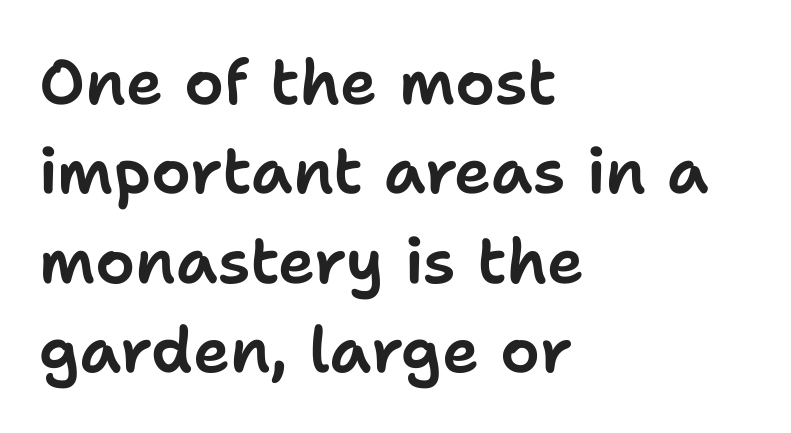
Q: Is the text italic (slanted)? A: No, it is upright.
Q: Is the typeface a serif or a sans-serif typeface? A: Sans-serif.
Q: Is the text underlined? A: No.
Q: How is the paragraph aligned? A: Left-aligned.
Q: Is the spacing between letters normal or unusually wide? A: Normal.
Q: Is the spacing between lines tight, normal or loose? A: Normal.
Q: Width (condensed, normal, or wide)? A: Normal.
Q: Stroke contrast? A: Low.
Q: x-height? A: Medium.
Q: Monospaced? A: No.
